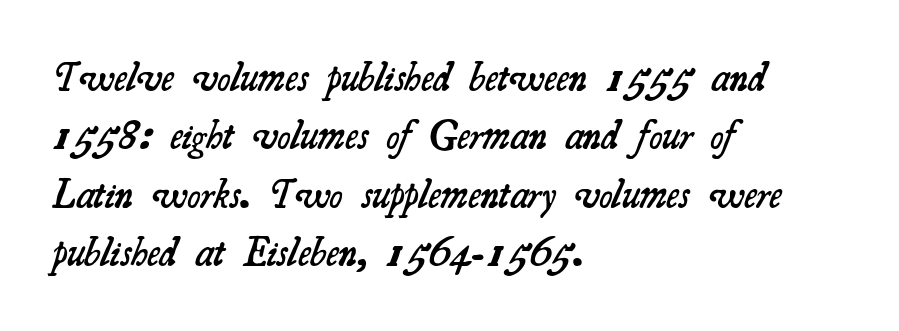
{"serif": "yes", "bold": "semi", "weight": "semibold", "width": "normal", "stroke_contrast": "medium", "x_height": "small", "monospaced": "no", "underline": "no", "align": "left", "line_spacing": "normal", "line_spacing_ratio": 1.46, "letter_spacing": "normal", "letter_spacing_em": 0.0, "glyph_px": 40}
